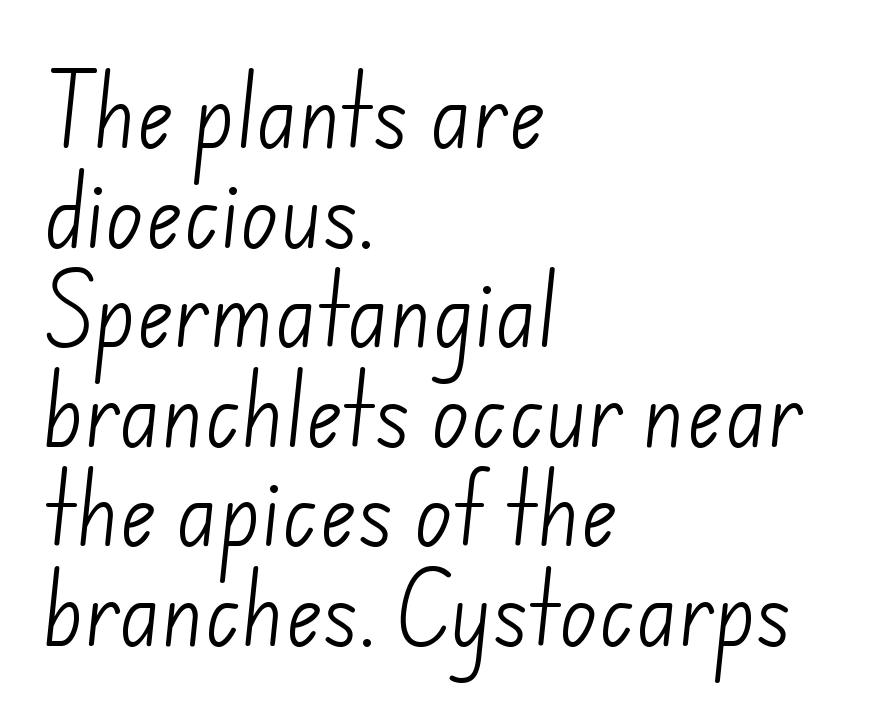
{"serif": "no", "bold": "no", "weight": "light", "width": "normal", "stroke_contrast": "low", "x_height": "small", "monospaced": "no", "underline": "no", "align": "left", "line_spacing": "normal", "line_spacing_ratio": 1.26, "letter_spacing": "normal", "letter_spacing_em": 0.0, "glyph_px": 79}
